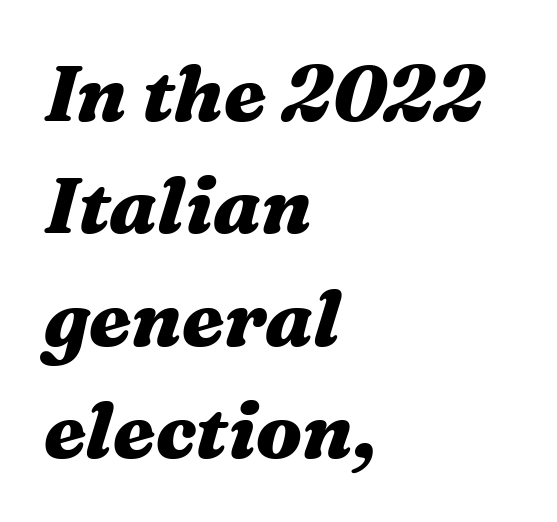
{"italic": "yes", "lean": "right", "slant_degrees": 16, "bold": "yes", "weight": "heavy", "width": "wide", "stroke_contrast": "medium", "x_height": "medium", "monospaced": "no", "underline": "no", "align": "left", "line_spacing": "normal", "line_spacing_ratio": 1.44, "letter_spacing": "normal", "letter_spacing_em": 0.0, "glyph_px": 78}
